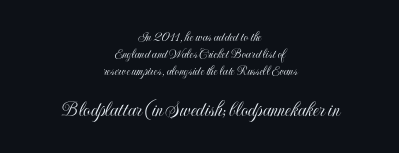
The image shows 22 px text type; set centered, line spacing 1.21x, normal letter spacing, not underlined; the second (bottom) block is 1.57x larger.
